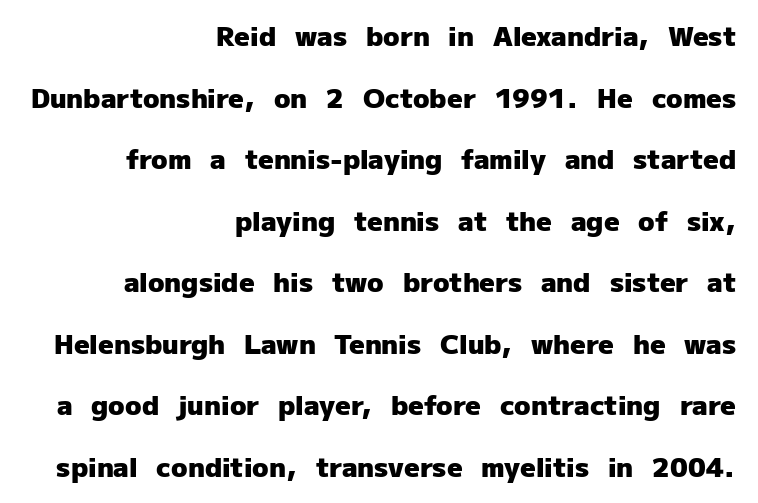
Q: Is the text bold? A: Yes.
Q: Is the text italic (slanted)? A: No, it is upright.
Q: Is the text underlined? A: No.
Q: How is the paragraph aligned? A: Right-aligned.
Q: Is the spacing between letters normal or unusually wide? A: Normal.
Q: Is the spacing between lines tight, normal or loose? A: Loose.
